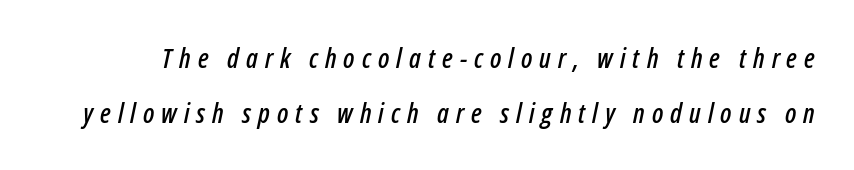
{"italic": "yes", "lean": "right", "slant_degrees": 12, "underline": "no", "line_spacing": "loose", "line_spacing_ratio": 2.03, "letter_spacing": "wide", "letter_spacing_em": 0.26, "glyph_px": 27}
